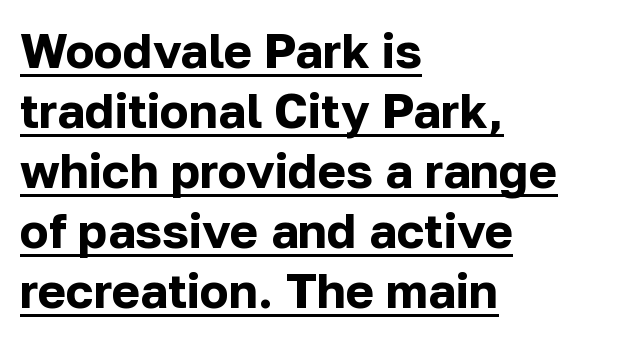
{"serif": "no", "italic": "no", "bold": "yes", "weight": "bold", "width": "normal", "stroke_contrast": "low", "x_height": "medium", "monospaced": "no", "underline": "yes", "align": "left", "line_spacing": "normal", "line_spacing_ratio": 1.25, "letter_spacing": "normal", "letter_spacing_em": 0.0, "glyph_px": 48}
